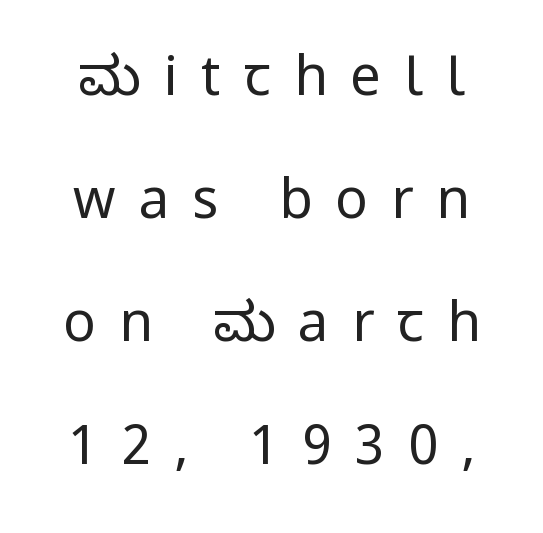
Q: Is the text bold? A: No.
Q: Is the text italic (slanted)? A: No, it is upright.
Q: Is the typeface a serif or a sans-serif typeface? A: Sans-serif.
Q: Is the text underlined? A: No.
Q: Is the spacing between letters normal or unusually wide? A: Unusually wide.
Q: Is the spacing between lines tight, normal or loose? A: Loose.
Q: Width (condensed, normal, or wide)? A: Condensed.
Q: Stroke contrast? A: Low.
Q: x-height? A: Large.
Q: Monospaced? A: No.
